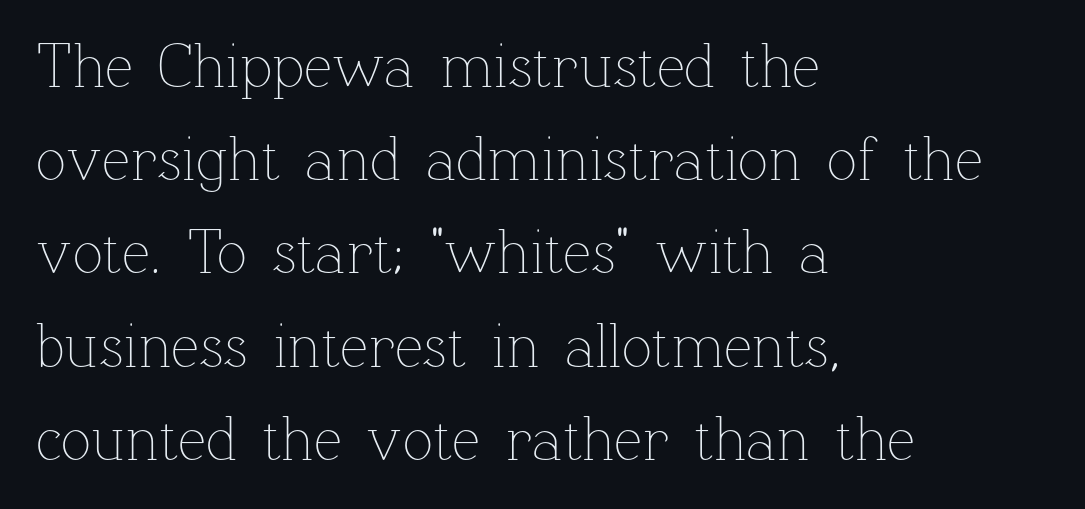
Vertically, the passage feels balanced, rows spaced as you'd expect. Underline: absent. Stroke thickness stays within the range of a standard reading face or lighter. The setting favours the left margin, as ordinary paragraphs usually do. This sample uses plain, unmodified letter spacing.
